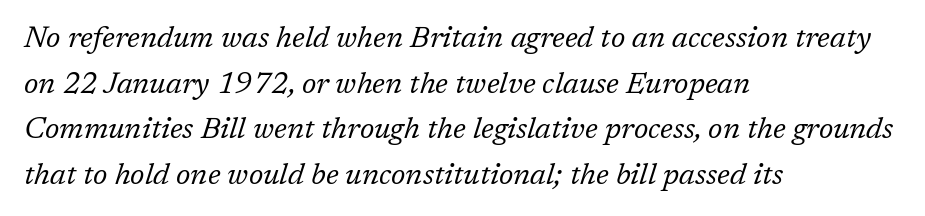
{"serif": "yes", "italic": "yes", "lean": "right", "slant_degrees": 17, "bold": "no", "weight": "regular", "width": "normal", "stroke_contrast": "low", "x_height": "medium", "monospaced": "no", "underline": "no", "align": "left", "line_spacing": "normal", "line_spacing_ratio": 1.52, "letter_spacing": "normal", "letter_spacing_em": 0.0, "glyph_px": 30}
